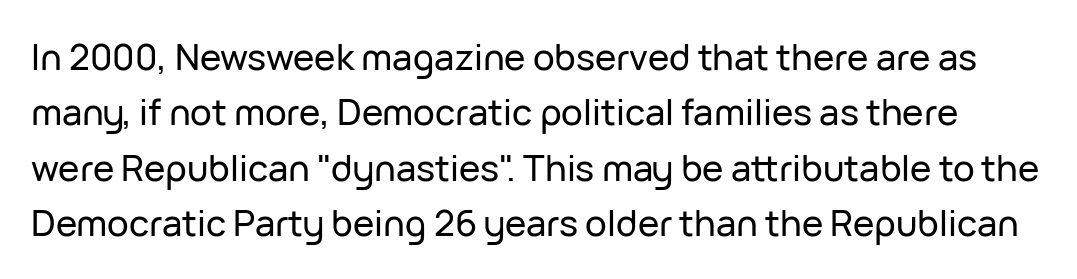
Q: Is the text italic (slanted)? A: No, it is upright.
Q: Is the typeface a serif or a sans-serif typeface? A: Sans-serif.
Q: Is the text underlined? A: No.
Q: Is the spacing between letters normal or unusually wide? A: Normal.
Q: Is the spacing between lines tight, normal or loose? A: Normal.
Q: Width (condensed, normal, or wide)? A: Normal.
Q: Stroke contrast? A: Low.
Q: x-height? A: Medium.
Q: Monospaced? A: No.
